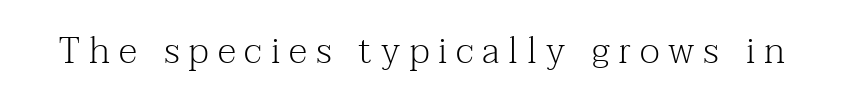
Q: Is the text bold? A: No.
Q: Is the text italic (slanted)? A: No, it is upright.
Q: Is the typeface a serif or a sans-serif typeface? A: Serif.
Q: Is the text underlined? A: No.
Q: Is the spacing between letters normal or unusually wide? A: Unusually wide.
Q: Width (condensed, normal, or wide)? A: Normal.
Q: Stroke contrast? A: Medium.
Q: x-height? A: Medium.
Q: Monospaced? A: No.
